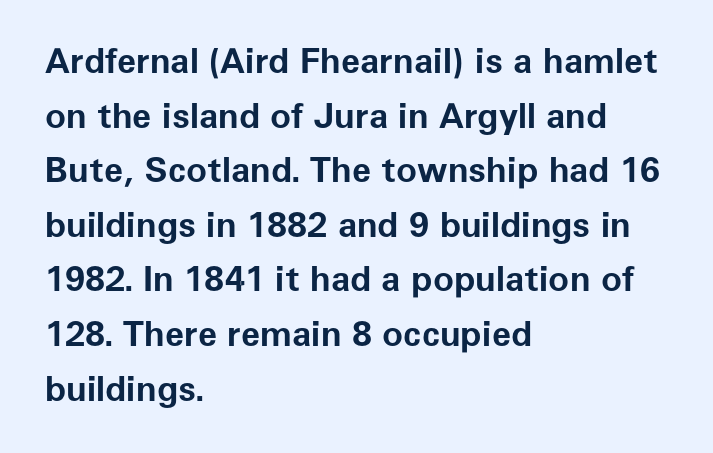
The image shows 35 px bold sans-serif type, upright; set left-aligned, normal line spacing (1.56x), normal letter spacing, not underlined; low stroke contrast and a medium x-height.
